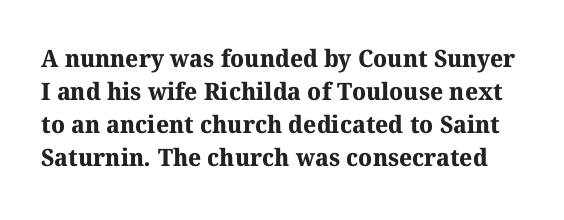
The leading is moderate, giving the passage an even texture. Bare-footed words on every line. Is the type bold? Yes — the strokes are clearly thick and heavy. Standard letterfit; no display-style spreading of the glyphs.
